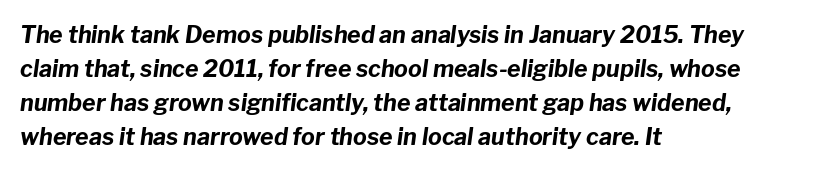
{"italic": "yes", "lean": "right", "slant_degrees": 8, "bold": "yes", "underline": "no", "align": "left", "line_spacing": "normal", "line_spacing_ratio": 1.48, "letter_spacing": "normal", "letter_spacing_em": 0.0, "glyph_px": 23}
